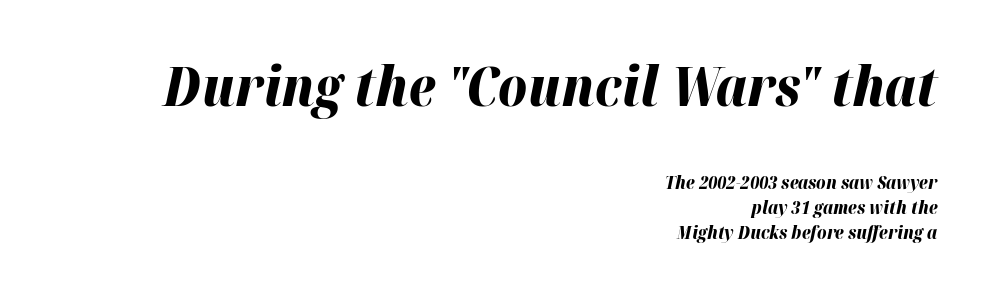
Q: Is the text bold? A: Yes.
Q: Is the text italic (slanted)? A: Yes, it leans right by about 12 degrees.
Q: Is the text underlined? A: No.
Q: How is the paragraph aligned? A: Right-aligned.
Q: Is the spacing between letters normal or unusually wide? A: Normal.
Q: Is the spacing between lines tight, normal or loose? A: Normal.
Q: Which block of text is set in a larger size, the first (top) or the second (bottom)? A: The first (top) one.
Q: Width (condensed, normal, or wide)? A: Normal.
Q: Stroke contrast? A: High.
Q: x-height? A: Medium.
Q: Monospaced? A: No.
